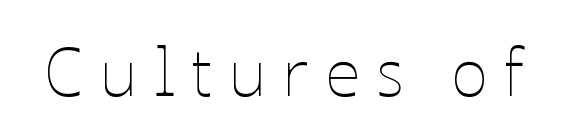
The image shows 69 px thin type, upright; set unusually wide letter spacing (+0.24 em), not underlined; low stroke contrast and a medium x-height.
